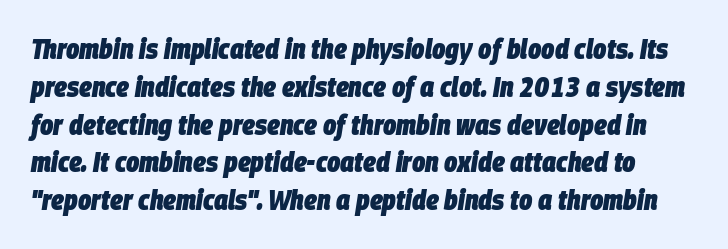
Set as a true bold cut, around the 700 mark. Just letters on the line, the space beneath them empty. Does extra space separate the letters? No, they use regular spacing. The font's italic variant was chosen for this text. Interline gaps are of average width in this sample. Think of a printed novel: that variable character pitch is what you see here.
